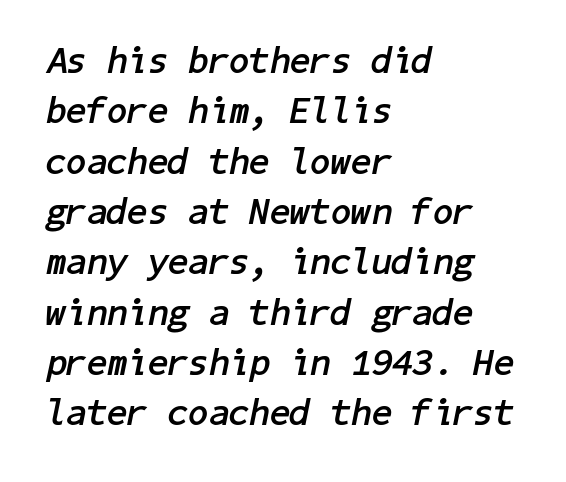
Q: Is the text bold? A: Yes.
Q: Is the text italic (slanted)? A: Yes, it leans right by about 11 degrees.
Q: Is the text underlined? A: No.
Q: How is the paragraph aligned? A: Left-aligned.
Q: Is the spacing between letters normal or unusually wide? A: Normal.
Q: Is the spacing between lines tight, normal or loose? A: Normal.
Q: Width (condensed, normal, or wide)? A: Normal.
Q: Stroke contrast? A: Low.
Q: x-height? A: Medium.
